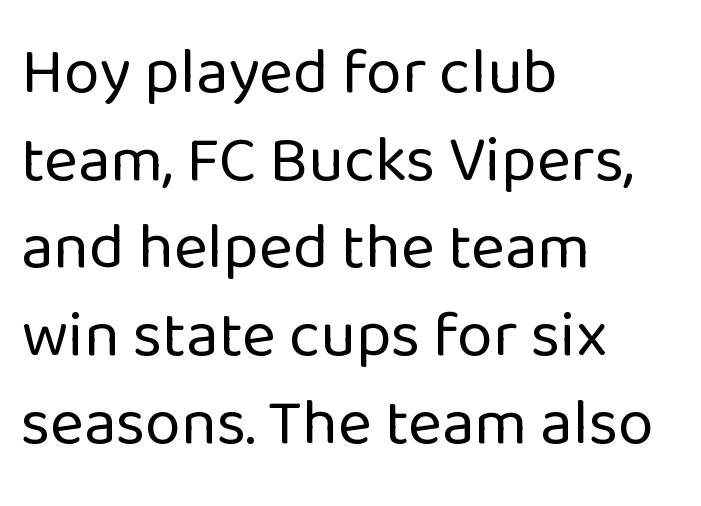
Q: Is the text bold? A: No.
Q: Is the text italic (slanted)? A: No, it is upright.
Q: Is the typeface a serif or a sans-serif typeface? A: Sans-serif.
Q: Is the text underlined? A: No.
Q: How is the paragraph aligned? A: Left-aligned.
Q: Is the spacing between letters normal or unusually wide? A: Normal.
Q: Is the spacing between lines tight, normal or loose? A: Normal.
Q: Width (condensed, normal, or wide)? A: Normal.
Q: Stroke contrast? A: Low.
Q: x-height? A: Medium.
Q: Monospaced? A: No.
